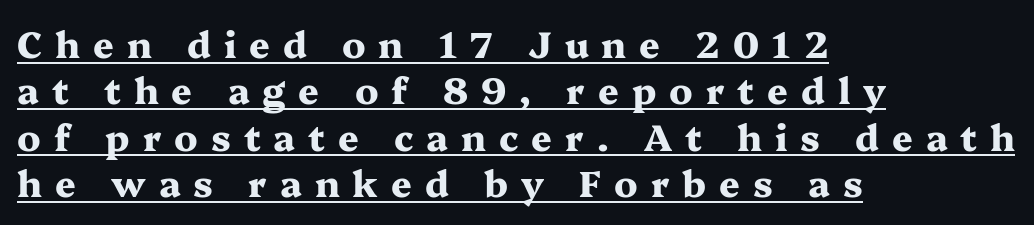
Q: Is the text bold? A: Yes.
Q: Is the text italic (slanted)? A: No, it is upright.
Q: Is the typeface a serif or a sans-serif typeface? A: Serif.
Q: Is the text underlined? A: Yes.
Q: How is the paragraph aligned? A: Left-aligned.
Q: Is the spacing between letters normal or unusually wide? A: Unusually wide.
Q: Is the spacing between lines tight, normal or loose? A: Normal.
Q: Width (condensed, normal, or wide)? A: Wide.
Q: Stroke contrast? A: Medium.
Q: x-height? A: Medium.
Q: Monospaced? A: No.
